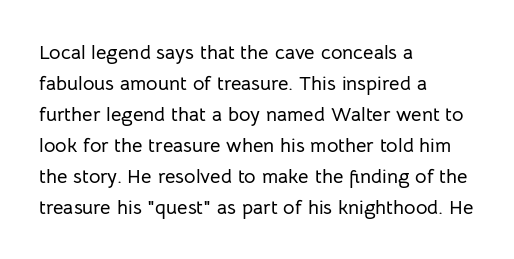
Q: Is the text italic (slanted)? A: No, it is upright.
Q: Is the text underlined? A: No.
Q: How is the paragraph aligned? A: Left-aligned.
Q: Is the spacing between letters normal or unusually wide? A: Normal.
Q: Is the spacing between lines tight, normal or loose? A: Normal.
